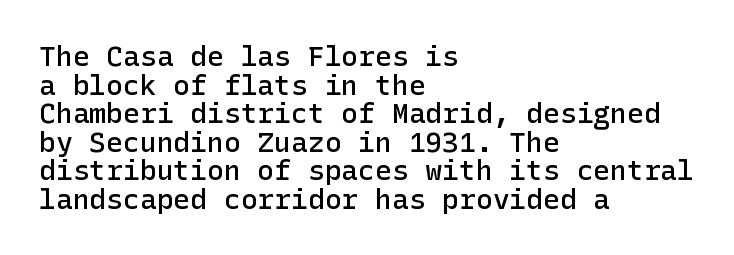
Q: Is the text bold? A: Semi-bold.
Q: Is the text italic (slanted)? A: No, it is upright.
Q: Is the typeface a serif or a sans-serif typeface? A: Sans-serif.
Q: Is the text underlined? A: No.
Q: How is the paragraph aligned? A: Left-aligned.
Q: Is the spacing between letters normal or unusually wide? A: Normal.
Q: Is the spacing between lines tight, normal or loose? A: Tight.
Q: Width (condensed, normal, or wide)? A: Normal.
Q: Stroke contrast? A: Low.
Q: x-height? A: Medium.
